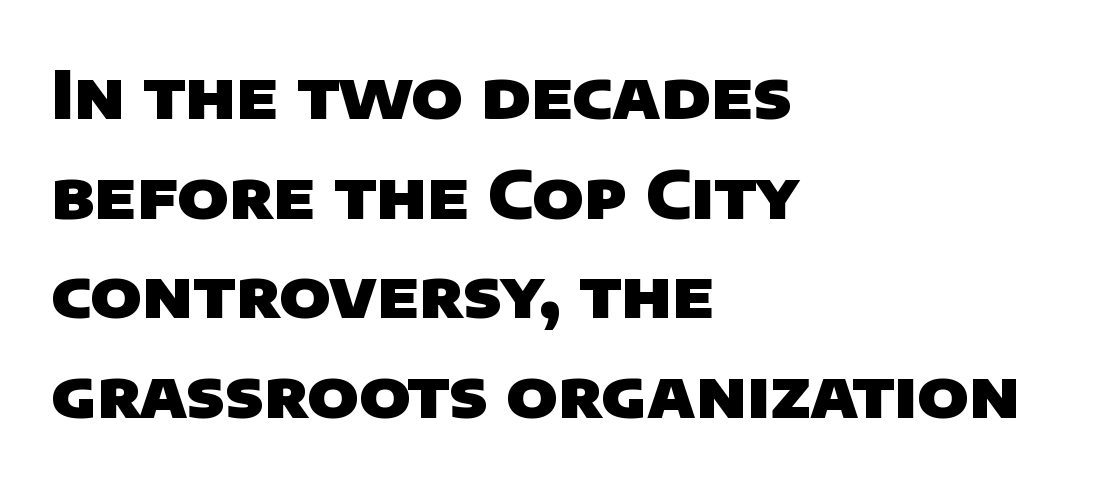
Line spacing here is normal. Do the characters align in a grid? No, the font is proportional. Students, note that the glyphs here touch the page at normal intervals. Casual observation: everything's shoved over to the left. The sample has been set heavy, in full bold. The glyphs are unaccompanied by any horizontal stroke below them.
